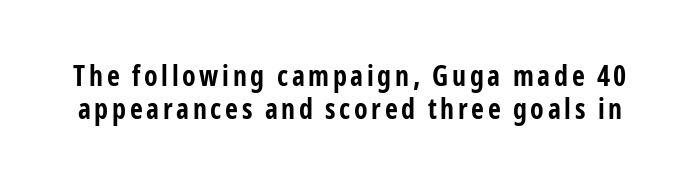
The image shows 28 px bold, condensed sans-serif type, upright; set line spacing 1.17x, not underlined; low stroke contrast and a medium x-height.
